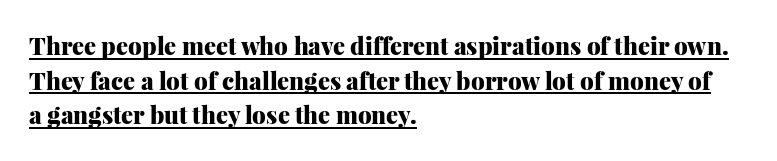
The image shows 24 px bold type, upright; set left-aligned, normal line spacing (1.44x), normal letter spacing, underlined.
